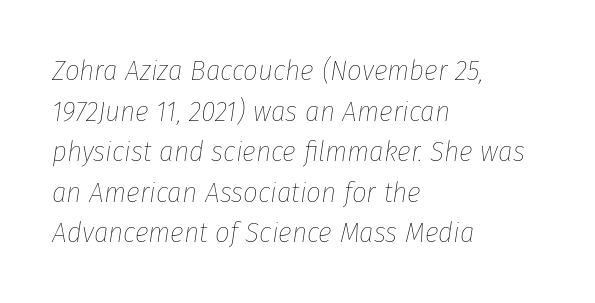
{"italic": "yes", "lean": "right", "slant_degrees": 8, "bold": "no", "weight": "thin", "width": "condensed", "stroke_contrast": "low", "x_height": "medium", "monospaced": "no", "underline": "no", "align": "left", "line_spacing": "normal", "line_spacing_ratio": 1.4, "letter_spacing": "normal", "letter_spacing_em": 0.0, "glyph_px": 29}
